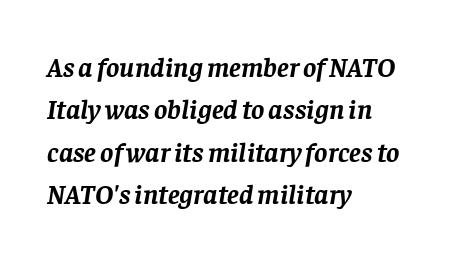
Q: Is the text bold? A: Yes.
Q: Is the text italic (slanted)? A: Yes, it leans right by about 8 degrees.
Q: Is the typeface a serif or a sans-serif typeface? A: Serif.
Q: Is the text underlined? A: No.
Q: How is the paragraph aligned? A: Left-aligned.
Q: Is the spacing between letters normal or unusually wide? A: Normal.
Q: Is the spacing between lines tight, normal or loose? A: Normal.
Q: Width (condensed, normal, or wide)? A: Normal.
Q: Stroke contrast? A: Low.
Q: x-height? A: Large.
Q: Monospaced? A: No.
